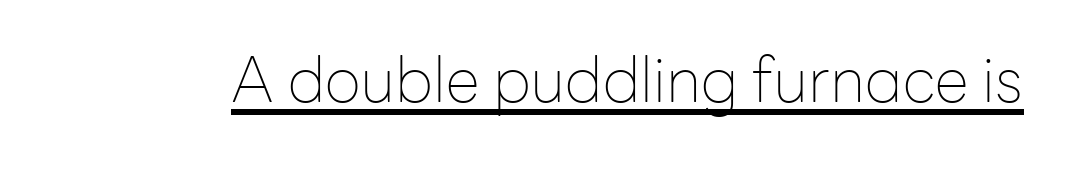
The weight tops out at a normal text grade. The lettering stays uniformly vertical, giving the passage a roman look. You can tell from the bare stems that sans-serif type was used. Here the glyphs are tracked normally, forming tight word shapes. Every word sits above its own underline. Is this a fixed-width face? No — the glyphs have proportional, varying widths.
